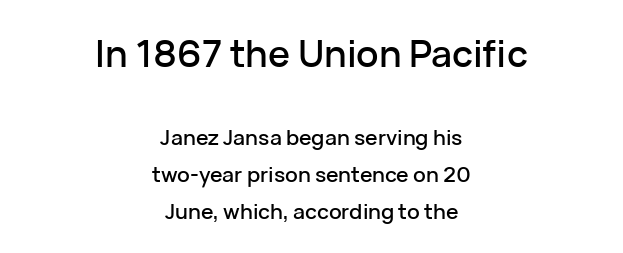
This rendering employs a face without finishing strokes, i.e., a sans-serif. A roman cut, with each character standing at attention. Do the characters align in a grid? No, the font is proportional. Short note: letters normally spaced. Each line is balanced around a shared central axis.
